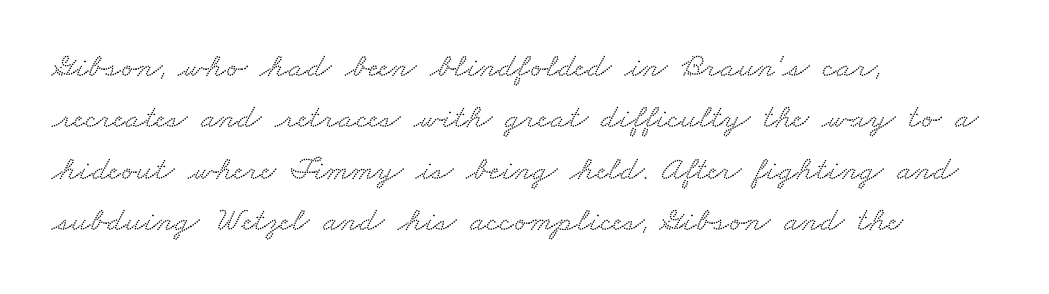
Visually the block forms a straight wall on the left and a jagged coastline on the right. A normal amount of white space separates one row of letters from the next. Spacing verdict: proportional, widths tailored to each character. The line texture is even and compact thanks to regular tracking.
